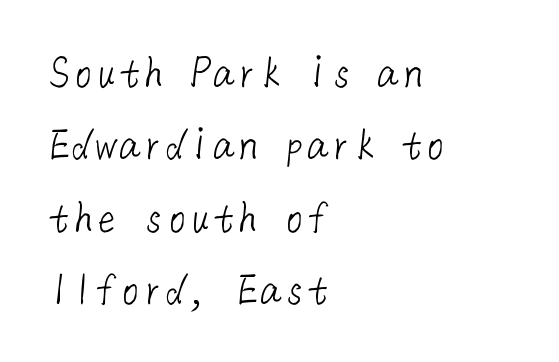
Q: Is the text bold? A: No.
Q: Is the typeface a serif or a sans-serif typeface? A: Sans-serif.
Q: Is the text underlined? A: No.
Q: How is the paragraph aligned? A: Left-aligned.
Q: Is the spacing between letters normal or unusually wide? A: Normal.
Q: Is the spacing between lines tight, normal or loose? A: Normal.
Q: Width (condensed, normal, or wide)? A: Normal.
Q: Stroke contrast? A: Low.
Q: x-height? A: Medium.
